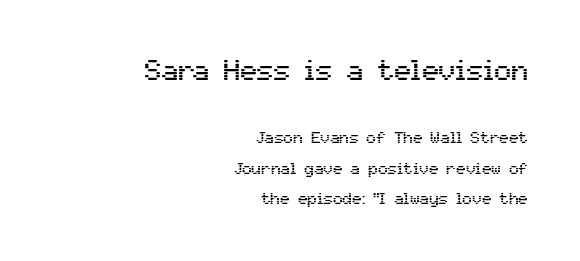
Does the lettering tilt? It doesn't — this is upright. Font category for this specimen: sans-serif. The glyphs are unaccompanied by any horizontal stroke below them. You could not count columns in this text — the font is proportionally spaced.
